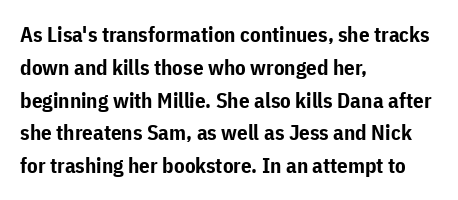
{"italic": "no", "bold": "yes", "underline": "no", "align": "left", "line_spacing": "normal", "line_spacing_ratio": 1.56, "letter_spacing": "normal", "letter_spacing_em": 0.0, "glyph_px": 21}
